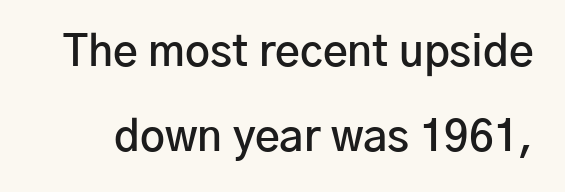
{"serif": "no", "italic": "no", "bold": "semi", "weight": "semibold", "width": "normal", "stroke_contrast": "low", "x_height": "medium", "monospaced": "no", "underline": "no", "line_spacing": "loose", "line_spacing_ratio": 1.98, "letter_spacing": "normal", "letter_spacing_em": 0.0, "glyph_px": 43}
